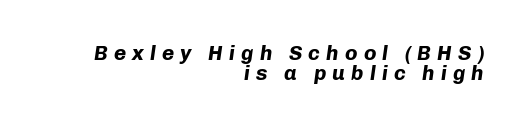
The image shows 21 px bold type, italic (leaning right); set right-aligned, tight line spacing (0.97x), unusually wide letter spacing (+0.29 em), not underlined.
